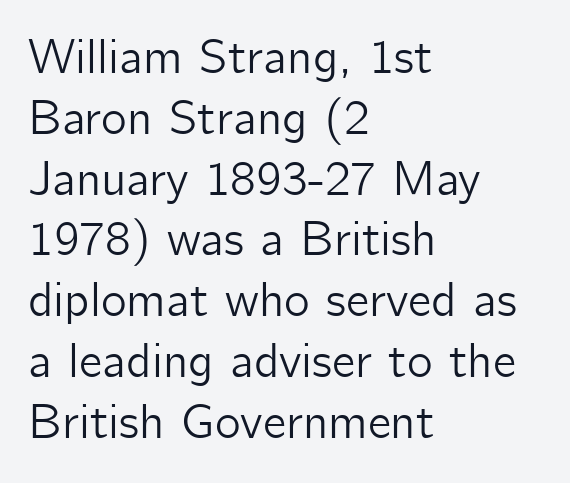
The image shows 49 px sans-serif type, upright; set left-aligned, line spacing 1.24x, normal letter spacing, not underlined; low stroke contrast and a medium x-height.
